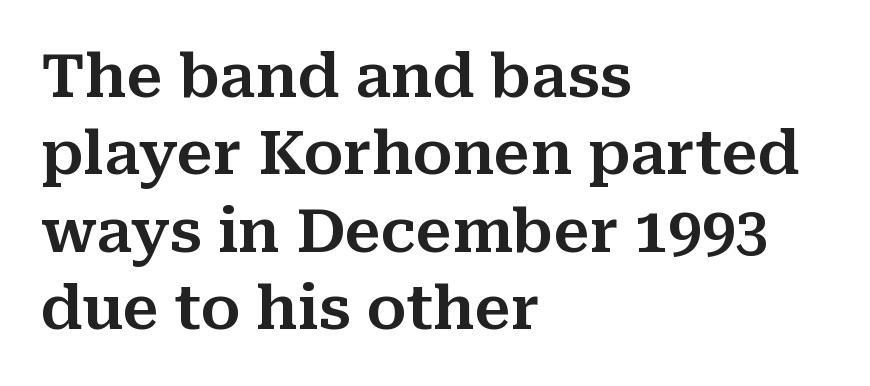
A typesetter would call this proportional, since set widths differ per character. Italic? Not at all — the glyphs are vertical. The letters carry serifs — small finishing strokes at the ends of their stems. The gap between lines stays unmarked. If you measured baseline to baseline, you'd find a middling distance.
